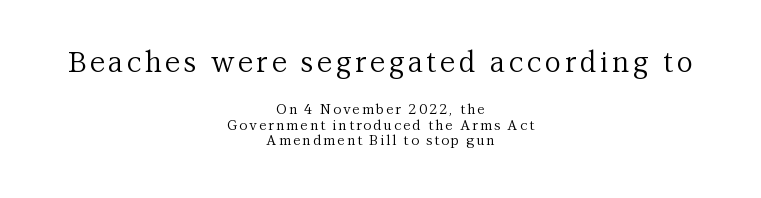
Reading top to bottom, the characters get smaller at the block break. Tightly led — the rows are bunched. Words float on clear page, feet unadorned. The face used here is proportionally spaced, like ordinary book or web type. Notice how the stems are strictly vertical — no italics here.
